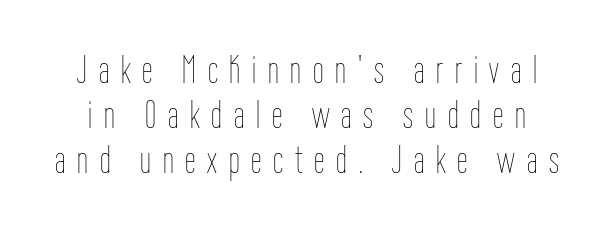
{"italic": "no", "bold": "no", "weight": "thin", "width": "condensed", "stroke_contrast": "low", "x_height": "medium", "monospaced": "no", "underline": "no", "line_spacing_ratio": 1.19, "letter_spacing": "wide", "letter_spacing_em": 0.31, "glyph_px": 38}
